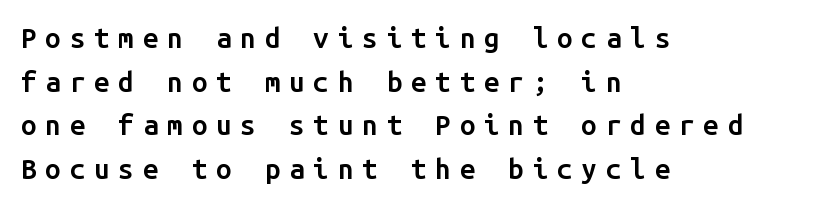
{"serif": "no", "italic": "no", "bold": "semi", "weight": "semibold", "width": "normal", "stroke_contrast": "low", "x_height": "medium", "monospaced": "yes", "underline": "no", "align": "left", "line_spacing": "normal", "line_spacing_ratio": 1.56, "letter_spacing": "wide", "letter_spacing_em": 0.31, "glyph_px": 28}
